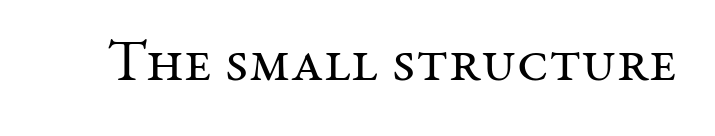
The image shows 59 px regular-weight serif type, upright; set normal letter spacing, not underlined; medium stroke contrast and a medium x-height.
